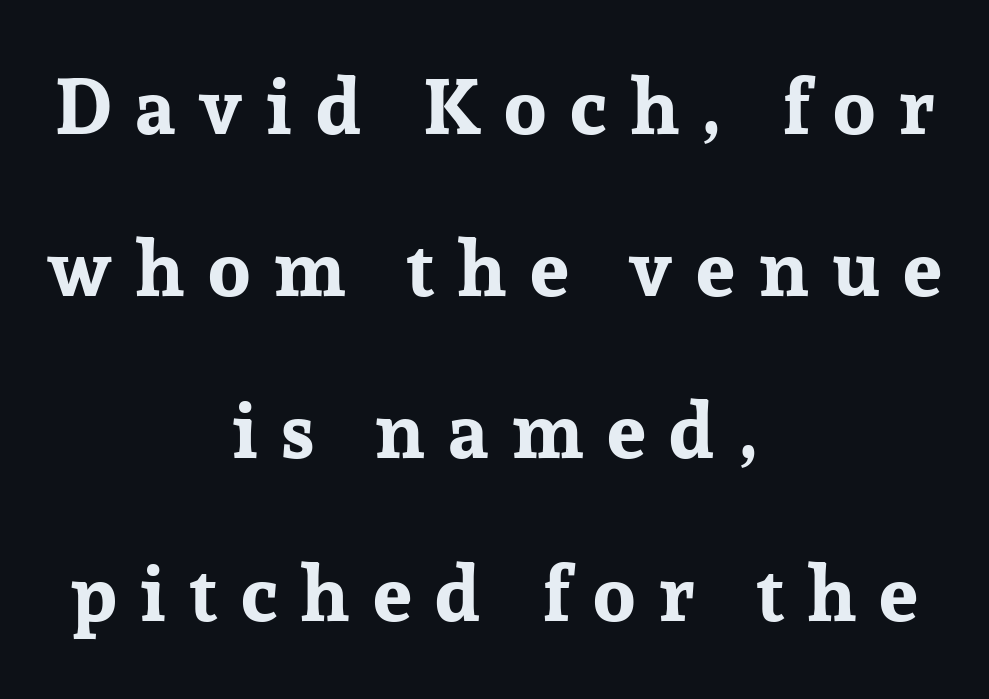
Q: Is the text bold? A: Yes.
Q: Is the text italic (slanted)? A: No, it is upright.
Q: Is the typeface a serif or a sans-serif typeface? A: Serif.
Q: Is the text underlined? A: No.
Q: How is the paragraph aligned? A: Centered.
Q: Is the spacing between letters normal or unusually wide? A: Unusually wide.
Q: Is the spacing between lines tight, normal or loose? A: Loose.
Q: Width (condensed, normal, or wide)? A: Normal.
Q: Stroke contrast? A: Low.
Q: x-height? A: Medium.
Q: Monospaced? A: No.
